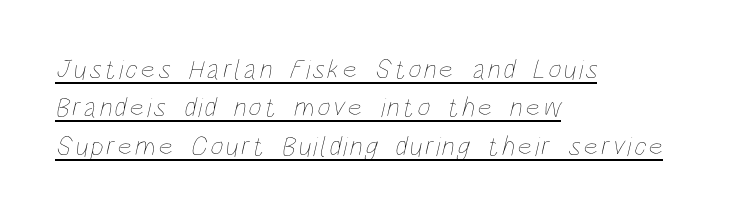
Q: Is the text bold? A: No.
Q: Is the text underlined? A: Yes.
Q: How is the paragraph aligned? A: Left-aligned.
Q: Is the spacing between lines tight, normal or loose? A: Normal.
Q: Width (condensed, normal, or wide)? A: Condensed.
Q: Stroke contrast? A: Low.
Q: x-height? A: Large.
Q: Monospaced? A: No.
